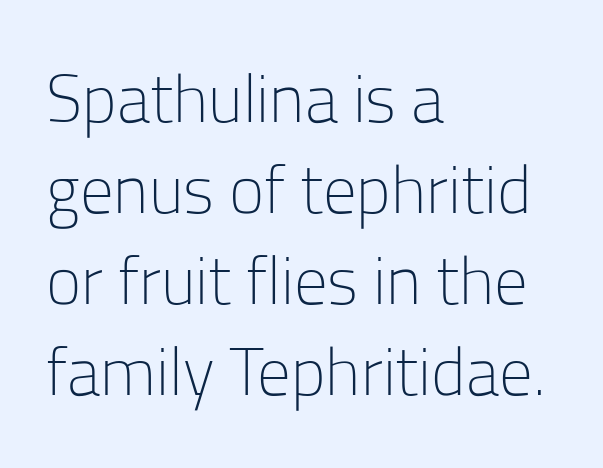
{"serif": "no", "italic": "no", "bold": "no", "weight": "light", "width": "normal", "stroke_contrast": "low", "x_height": "medium", "monospaced": "no", "underline": "no", "align": "left", "line_spacing": "normal", "line_spacing_ratio": 1.36, "letter_spacing": "normal", "letter_spacing_em": 0.0, "glyph_px": 67}
